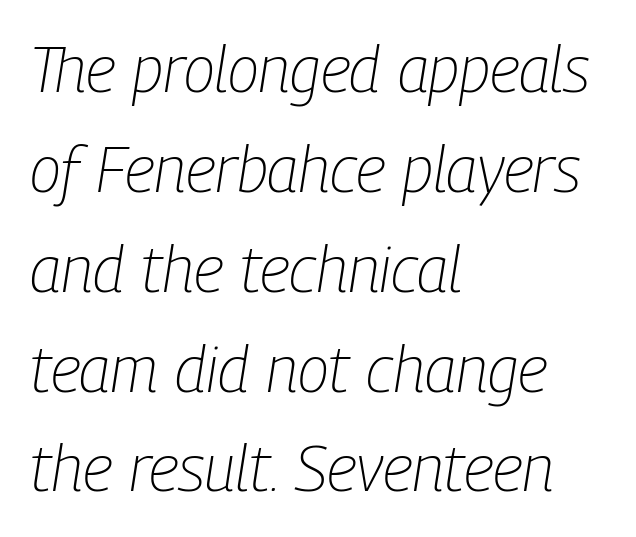
Q: Is the text bold? A: No.
Q: Is the text italic (slanted)? A: Yes, it leans right by about 9 degrees.
Q: Is the text underlined? A: No.
Q: How is the paragraph aligned? A: Left-aligned.
Q: Is the spacing between letters normal or unusually wide? A: Normal.
Q: Is the spacing between lines tight, normal or loose? A: Normal.
Q: Width (condensed, normal, or wide)? A: Condensed.
Q: Stroke contrast? A: Low.
Q: x-height? A: Medium.
Q: Monospaced? A: No.
